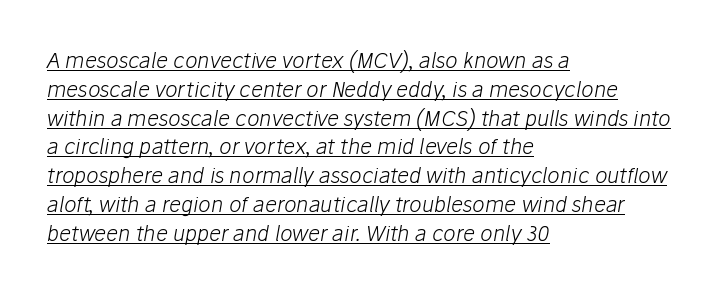
The image shows 21 px text type, italic (leaning right); set left-aligned, normal line spacing (1.37x), normal letter spacing, underlined.
